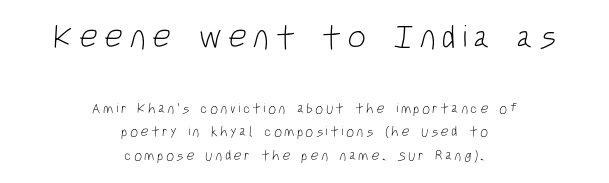
Q: Is the text bold? A: No.
Q: Is the typeface a serif or a sans-serif typeface? A: Sans-serif.
Q: Is the text underlined? A: No.
Q: How is the paragraph aligned? A: Centered.
Q: Is the spacing between lines tight, normal or loose? A: Normal.
Q: Which block of text is set in a larger size, the first (top) or the second (bottom)? A: The first (top) one.
Q: Width (condensed, normal, or wide)? A: Condensed.
Q: Stroke contrast? A: Low.
Q: x-height? A: Large.
Q: Monospaced? A: No.
